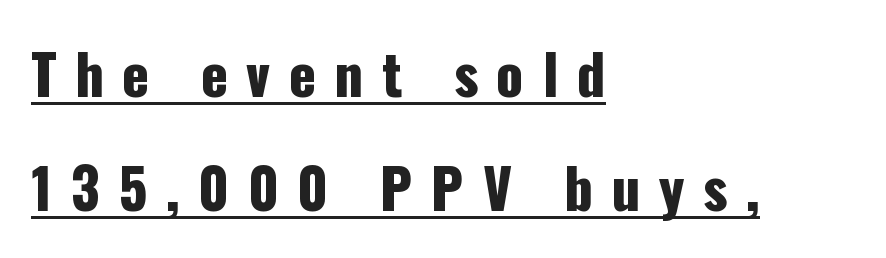
Q: Is the text italic (slanted)? A: No, it is upright.
Q: Is the typeface a serif or a sans-serif typeface? A: Sans-serif.
Q: Is the text underlined? A: Yes.
Q: How is the paragraph aligned? A: Left-aligned.
Q: Is the spacing between letters normal or unusually wide? A: Unusually wide.
Q: Is the spacing between lines tight, normal or loose? A: Loose.
Q: Width (condensed, normal, or wide)? A: Condensed.
Q: Stroke contrast? A: Low.
Q: x-height? A: Medium.
Q: Monospaced? A: No.
